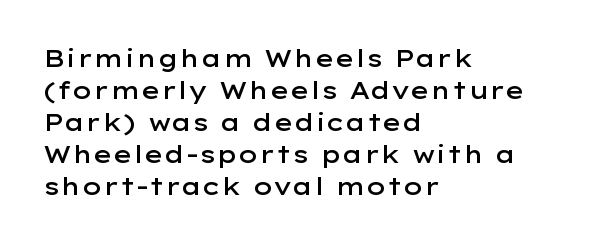
Q: Is the text bold? A: Semi-bold.
Q: Is the text italic (slanted)? A: No, it is upright.
Q: Is the text underlined? A: No.
Q: How is the paragraph aligned? A: Left-aligned.
Q: Is the spacing between letters normal or unusually wide? A: Normal.
Q: Is the spacing between lines tight, normal or loose? A: Normal.
